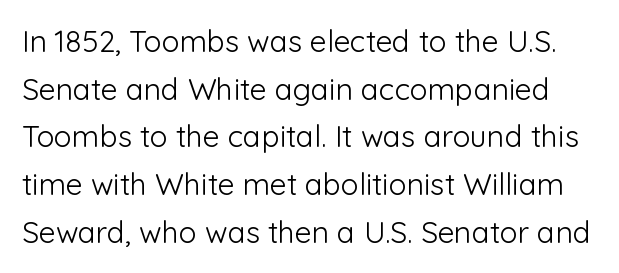
The image shows 30 px light sans-serif type, upright; set normal line spacing (1.59x), normal letter spacing, not underlined; low stroke contrast and a medium x-height.
